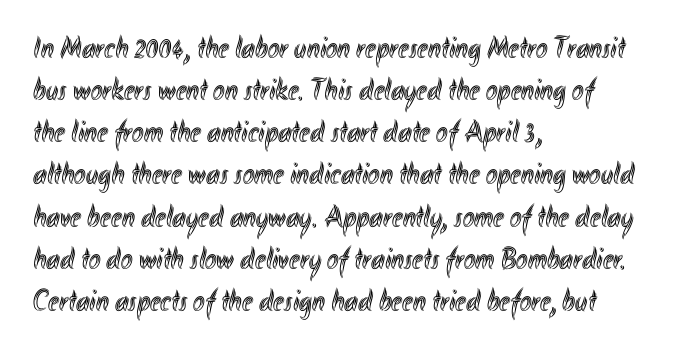
{"width": "condensed", "x_height": "small", "monospaced": "no", "underline": "no", "align": "left", "line_spacing": "normal", "line_spacing_ratio": 1.36, "letter_spacing": "normal", "letter_spacing_em": 0.0, "glyph_px": 31}
